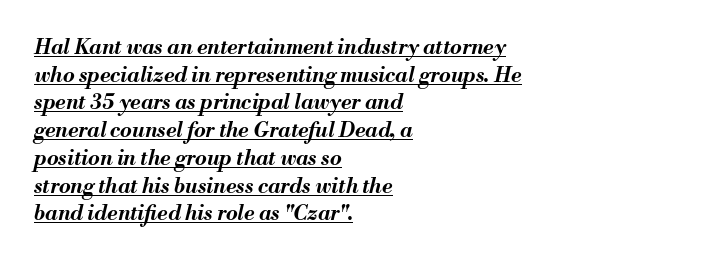
Q: Is the text bold? A: Yes.
Q: Is the text italic (slanted)? A: Yes, it leans right by about 13 degrees.
Q: Is the text underlined? A: Yes.
Q: How is the paragraph aligned? A: Left-aligned.
Q: Is the spacing between letters normal or unusually wide? A: Normal.
Q: Is the spacing between lines tight, normal or loose? A: Normal.
